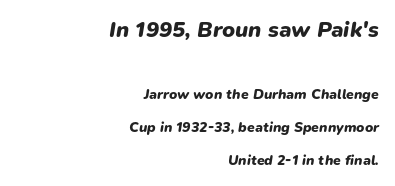
{"italic": "yes", "lean": "right", "slant_degrees": 9, "bold": "yes", "underline": "no", "align": "right", "line_spacing": "loose", "line_spacing_ratio": 2.37, "letter_spacing": "normal", "letter_spacing_em": 0.0, "larger_block": "first", "size_ratio": 1.57, "glyph_px": 22}
